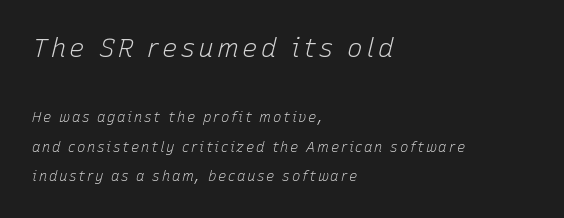
The image shows 26 px text type, italic (leaning right); set left-aligned, loose line spacing (2.12x), not underlined; the first (top) block is 1.86x larger.
